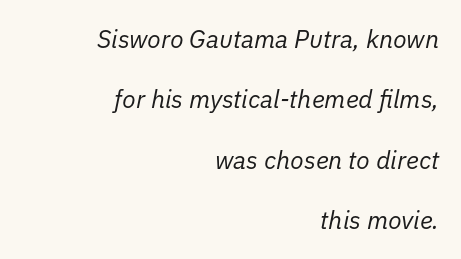
The image shows 25 px text type, italic (leaning right); set right-aligned, loose line spacing (2.42x), normal letter spacing, not underlined.
